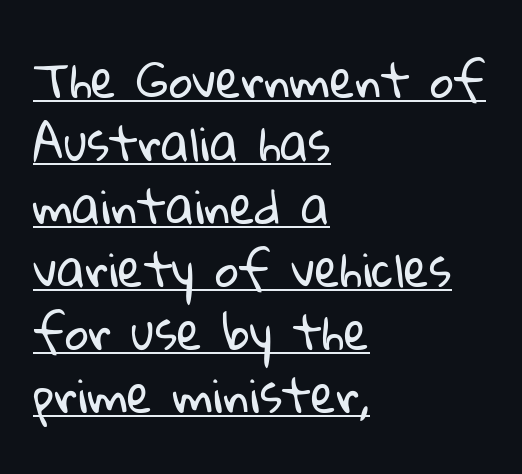
Q: Is the text bold? A: No.
Q: Is the typeface a serif or a sans-serif typeface? A: Sans-serif.
Q: Is the text underlined? A: Yes.
Q: How is the paragraph aligned? A: Left-aligned.
Q: Is the spacing between letters normal or unusually wide? A: Normal.
Q: Is the spacing between lines tight, normal or loose? A: Normal.
Q: Width (condensed, normal, or wide)? A: Normal.
Q: Stroke contrast? A: Low.
Q: x-height? A: Medium.
Q: Monospaced? A: No.
